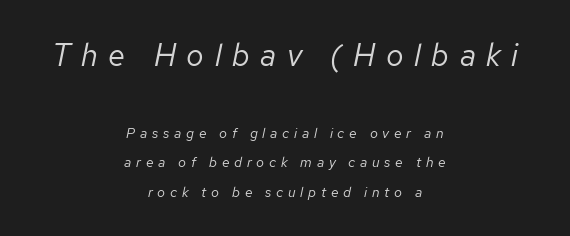
Q: Is the text bold? A: No.
Q: Is the text italic (slanted)? A: Yes, it leans right by about 12 degrees.
Q: Is the text underlined? A: No.
Q: How is the paragraph aligned? A: Centered.
Q: Is the spacing between letters normal or unusually wide? A: Unusually wide.
Q: Is the spacing between lines tight, normal or loose? A: Loose.
Q: Which block of text is set in a larger size, the first (top) or the second (bottom)? A: The first (top) one.
Q: Width (condensed, normal, or wide)? A: Normal.
Q: Stroke contrast? A: Low.
Q: x-height? A: Medium.
Q: Monospaced? A: No.
